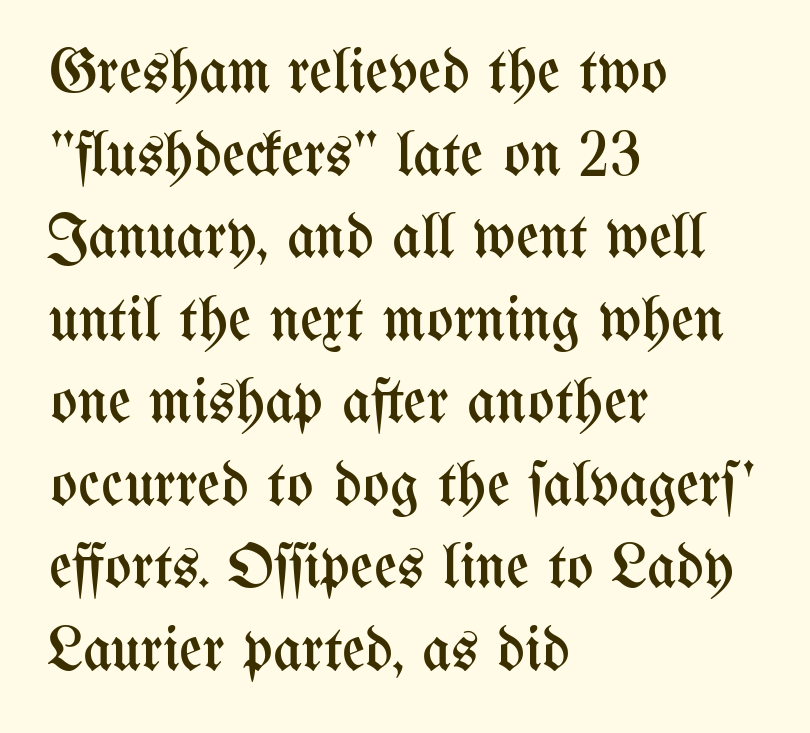
The image shows 63 px regular-weight, condensed type, upright; set left-aligned, normal line spacing (1.31x), normal letter spacing, not underlined; medium stroke contrast and a medium x-height.
